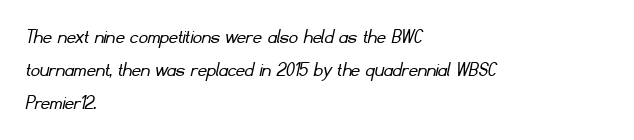
Q: Is the text bold? A: No.
Q: Is the text underlined? A: No.
Q: How is the paragraph aligned? A: Left-aligned.
Q: Is the spacing between letters normal or unusually wide? A: Normal.
Q: Is the spacing between lines tight, normal or loose? A: Normal.
